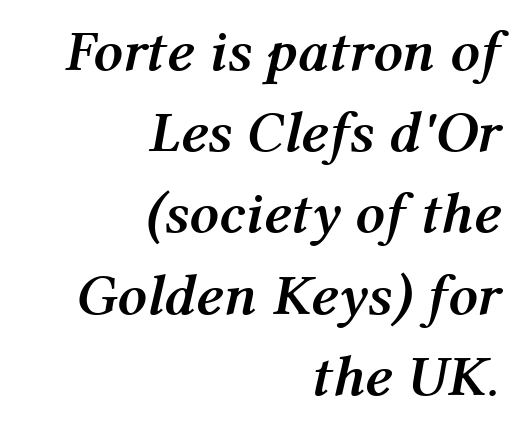
This rendering leaves character spacing at its baseline value. The string is rendered with underlining switched off. Each letter keeps its own natural width here, so spacing adapts to shape. These lines are set flush right with a ragged left edge. On the weight axis this lands at bold, roughly 700. Each new line begins a customary step beneath the previous one.
